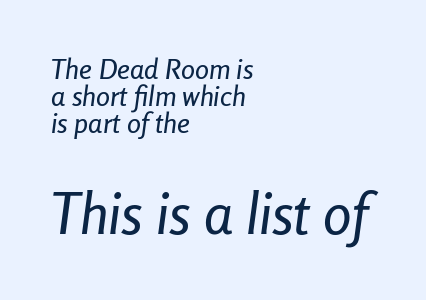
{"italic": "yes", "lean": "right", "slant_degrees": 8, "width": "condensed", "stroke_contrast": "low", "x_height": "medium", "monospaced": "no", "underline": "no", "align": "left", "line_spacing": "tight", "line_spacing_ratio": 0.97, "letter_spacing": "normal", "letter_spacing_em": 0.0, "larger_block": "second", "size_ratio": 2.04, "glyph_px": 57}
